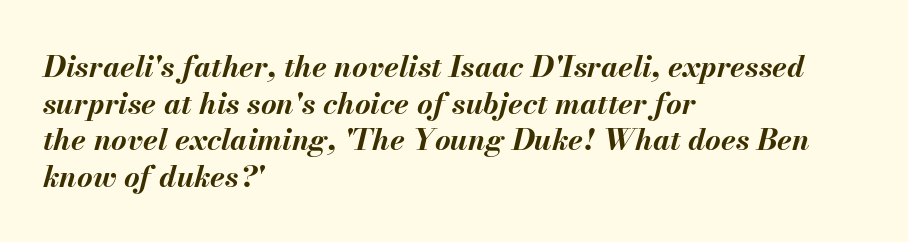
{"italic": "yes", "lean": "right", "slant_degrees": 13, "bold": "yes", "weight": "bold", "width": "normal", "stroke_contrast": "medium", "x_height": "small", "monospaced": "no", "underline": "no", "align": "left", "line_spacing_ratio": 1.22, "letter_spacing": "normal", "letter_spacing_em": 0.0, "glyph_px": 30}
